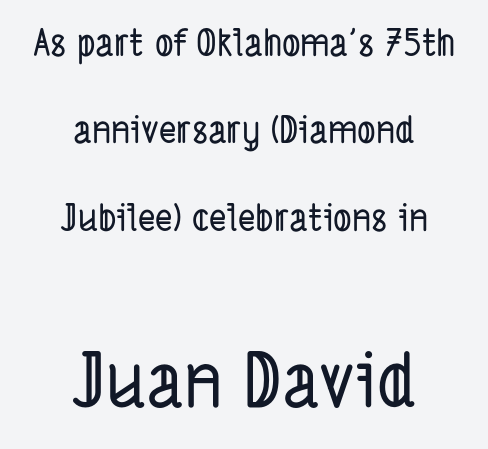
The image shows 74 px condensed sans-serif type; set centered, loose line spacing (2.36x), normal letter spacing, not underlined; the second (bottom) block is 2.0x larger; low stroke contrast and a medium x-height.
